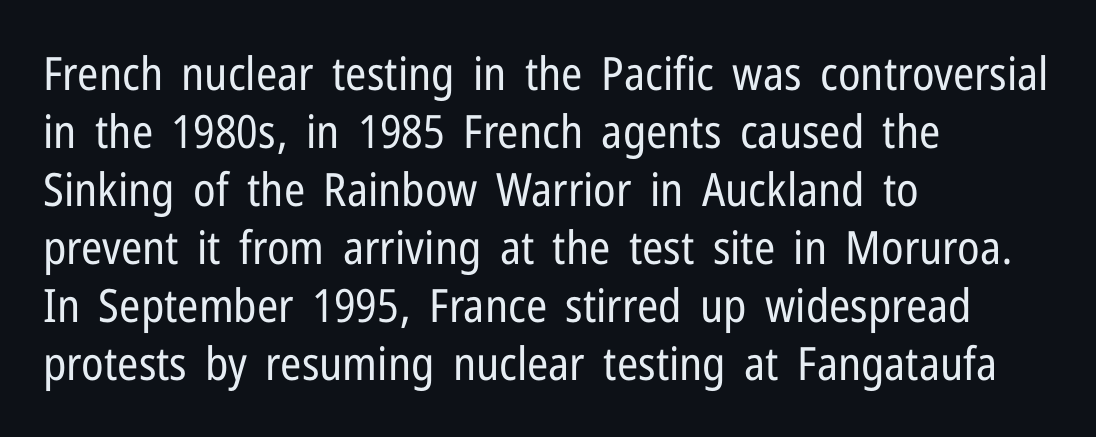
The line-height multiplier appears to be the usual default. Tall strokes in this sample are plumb rather than angled. A bare baseline throughout the passage. Nothing heavy about these letters — not bold at all. This rendering uses left alignment, leaving the right contour irregular.
